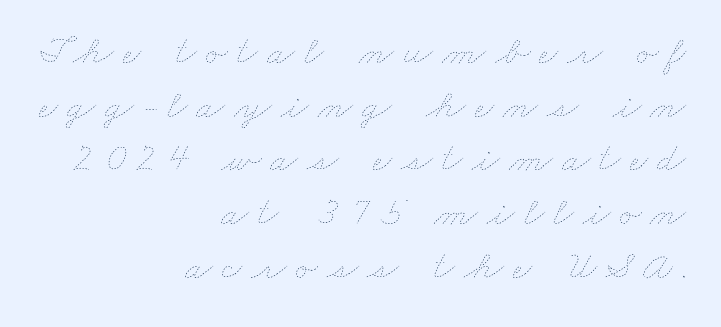
Each letter keeps its own natural width here, so spacing adapts to shape. The baseline area is clear. The rows are spaced the way most documents space them. The weight would be labelled regular, book, light, or lighter still. The lines are quadded right. Substantial extra tracking has been applied to these lines.
